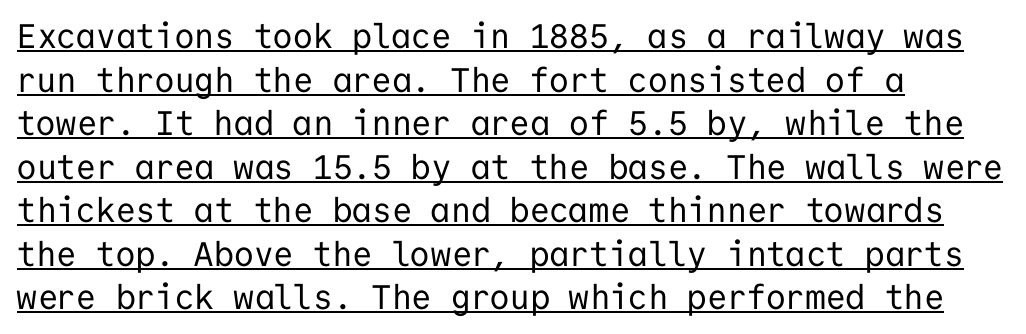
{"serif": "no", "italic": "no", "bold": "no", "weight": "regular", "width": "normal", "stroke_contrast": "low", "x_height": "medium", "monospaced": "yes", "underline": "yes", "align": "left", "line_spacing": "normal", "line_spacing_ratio": 1.28, "letter_spacing": "normal", "letter_spacing_em": 0.0, "glyph_px": 34}
